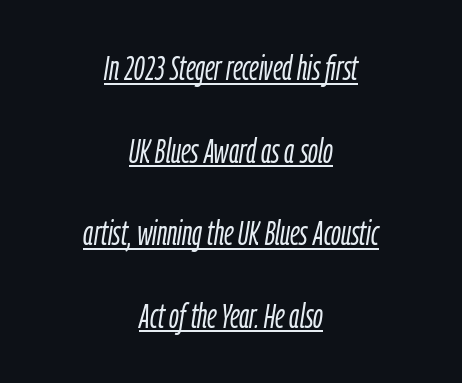
The image shows 34 px light, condensed type, italic (leaning right); set centered, loose line spacing (2.43x), normal letter spacing, underlined; low stroke contrast and a medium x-height.
